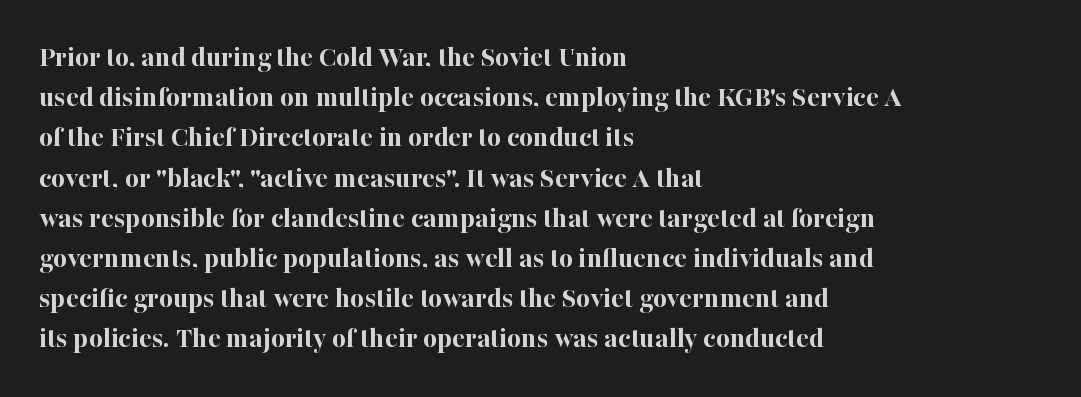
The image shows 30 px bold serif type, upright; set left-aligned, normal line spacing (1.34x), normal letter spacing, not underlined; high stroke contrast and a medium x-height.
